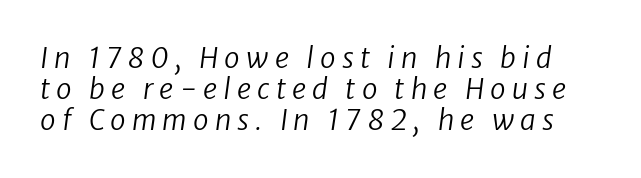
Each word looks stretched out because of the extra space between its letters. Do the characters align in a grid? No, the font is proportional. Bold? No — there's no thickening of the strokes. The foot of each line stays bare and open. The leading is snug, giving the passage a crowded texture.
